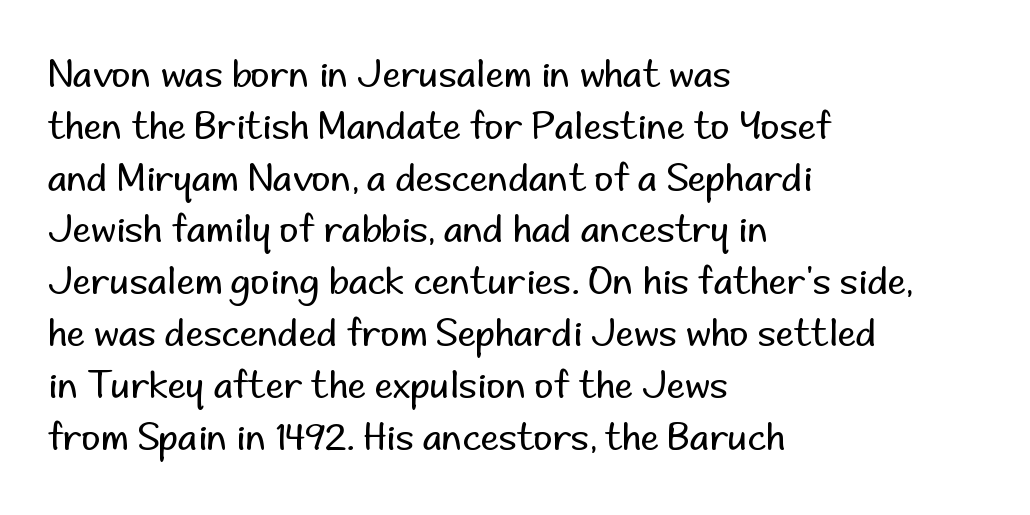
Q: Is the text bold? A: No.
Q: Is the text italic (slanted)? A: No, it is upright.
Q: Is the typeface a serif or a sans-serif typeface? A: Sans-serif.
Q: Is the text underlined? A: No.
Q: How is the paragraph aligned? A: Left-aligned.
Q: Is the spacing between letters normal or unusually wide? A: Normal.
Q: Is the spacing between lines tight, normal or loose? A: Normal.
Q: Width (condensed, normal, or wide)? A: Normal.
Q: Stroke contrast? A: Low.
Q: x-height? A: Small.
Q: Monospaced? A: No.
